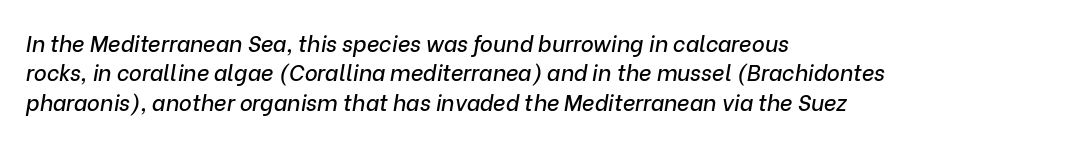
{"italic": "yes", "lean": "right", "slant_degrees": 9, "underline": "no", "align": "left", "line_spacing": "normal", "line_spacing_ratio": 1.34, "letter_spacing": "normal", "letter_spacing_em": 0.0, "glyph_px": 22}
